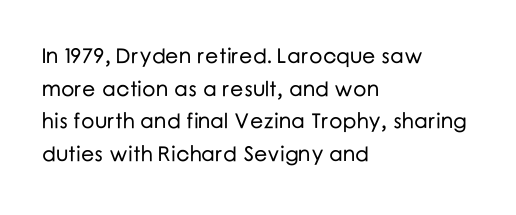
{"italic": "no", "underline": "no", "align": "left", "line_spacing": "normal", "line_spacing_ratio": 1.55, "letter_spacing": "normal", "letter_spacing_em": 0.0, "glyph_px": 21}
